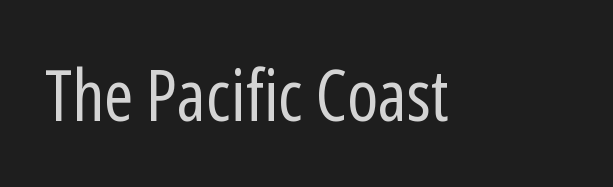
Type style note: lacks serifs. Caption: standard tracking, unaltered. When letters stand straight like this, we call the style roman or upright. A quiet, ordinary-to-light weight characterises the typeface. Here the designer chose a conventional face with non-uniform glyph widths.
